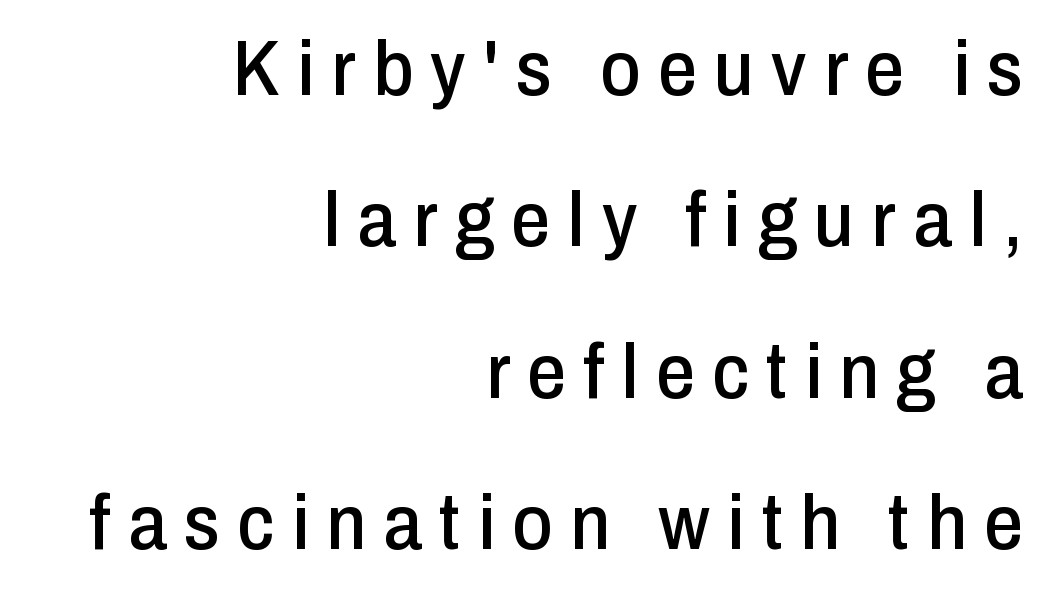
{"serif": "no", "italic": "no", "width": "condensed", "stroke_contrast": "low", "x_height": "medium", "monospaced": "no", "underline": "no", "align": "right", "line_spacing": "loose", "line_spacing_ratio": 1.94, "letter_spacing": "wide", "letter_spacing_em": 0.22, "glyph_px": 78}
